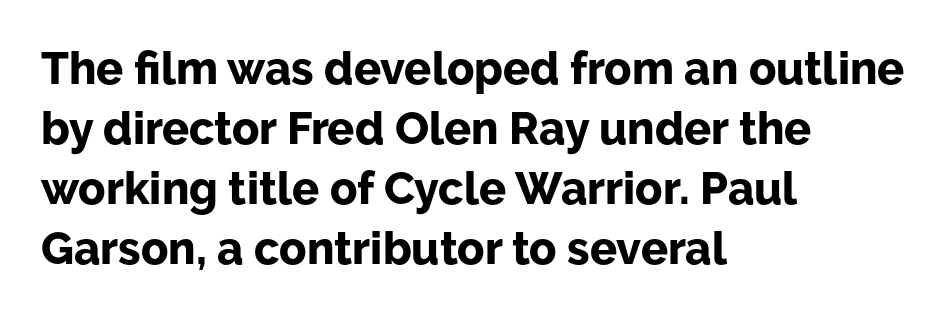
The image shows 45 px bold sans-serif type, upright; set left-aligned, normal line spacing (1.33x), normal letter spacing, not underlined; low stroke contrast and a medium x-height.
